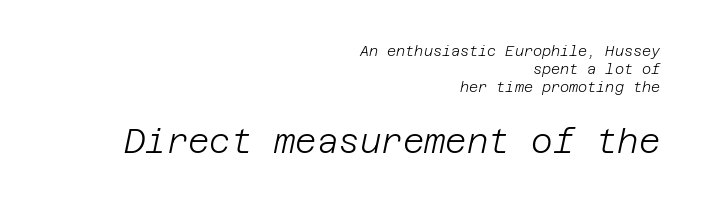
Q: Is the text bold? A: No.
Q: Is the text italic (slanted)? A: Yes, it leans right by about 12 degrees.
Q: Is the text underlined? A: No.
Q: How is the paragraph aligned? A: Right-aligned.
Q: Is the spacing between letters normal or unusually wide? A: Normal.
Q: Is the spacing between lines tight, normal or loose? A: Normal.
Q: Which block of text is set in a larger size, the first (top) or the second (bottom)? A: The second (bottom) one.
Q: Width (condensed, normal, or wide)? A: Normal.
Q: Stroke contrast? A: Low.
Q: x-height? A: Large.
